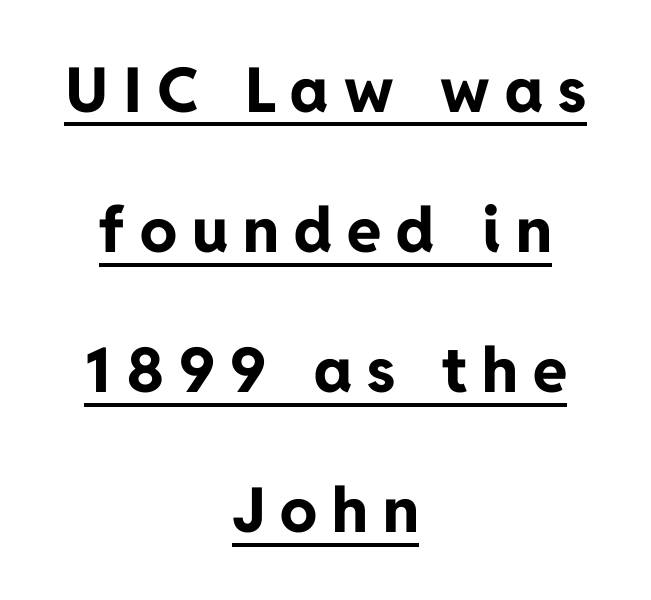
In terms of letterform style, serifs are entirely absent. Centered paragraph, ragged on both sides. This rendering features underlined lettering. Horizontal bands of white between lines are thick stripes.
